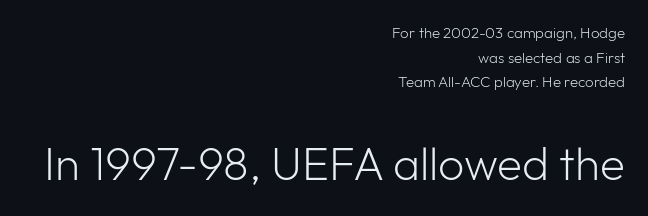
{"serif": "no", "italic": "no", "bold": "no", "weight": "light", "width": "normal", "stroke_contrast": "low", "x_height": "medium", "monospaced": "no", "underline": "no", "align": "right", "line_spacing": "normal", "line_spacing_ratio": 1.65, "letter_spacing": "normal", "letter_spacing_em": 0.0, "larger_block": "second", "size_ratio": 3.07, "glyph_px": 46}
